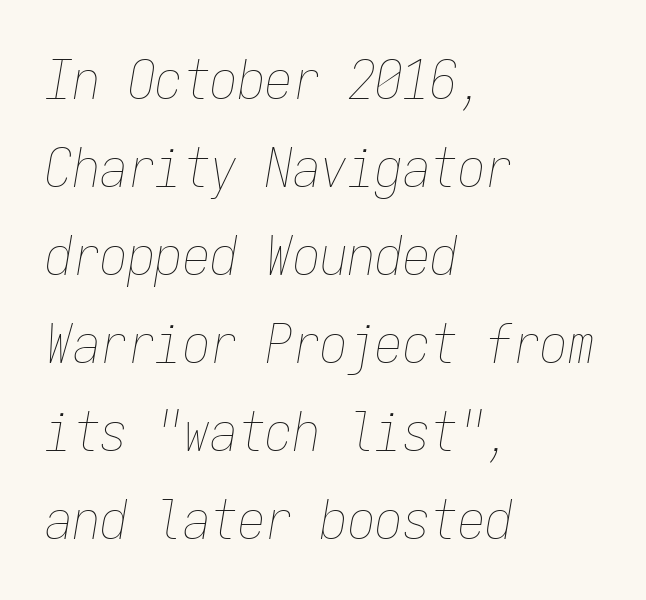
{"italic": "yes", "lean": "right", "slant_degrees": 9, "bold": "no", "weight": "thin", "width": "condensed", "stroke_contrast": "low", "x_height": "medium", "monospaced": "yes", "underline": "no", "align": "left", "line_spacing": "normal", "line_spacing_ratio": 1.6, "letter_spacing": "normal", "letter_spacing_em": 0.0, "glyph_px": 55}
